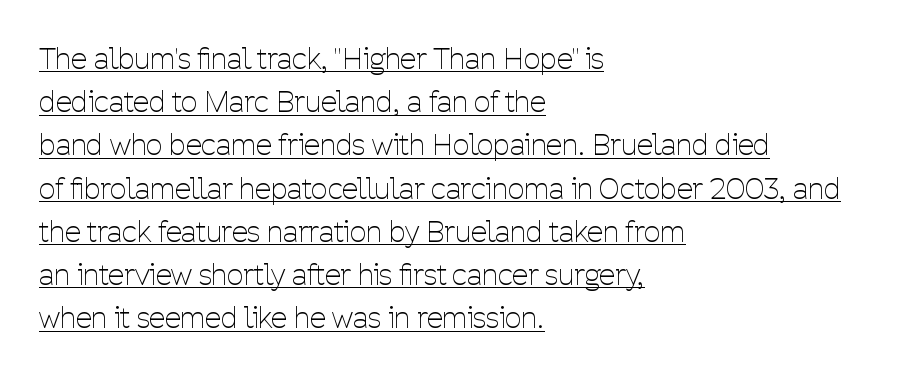
What stands out about the letter spacing? Nothing — it is the standard amount. The glyphs in this specimen are sans serif. This sample keeps an unexceptional amount of space between lines. Note the varied advance widths — an 'i' is clearly narrower than an 'm'. Every word sits above its own underline. The letters stand upright; this is a roman face.
